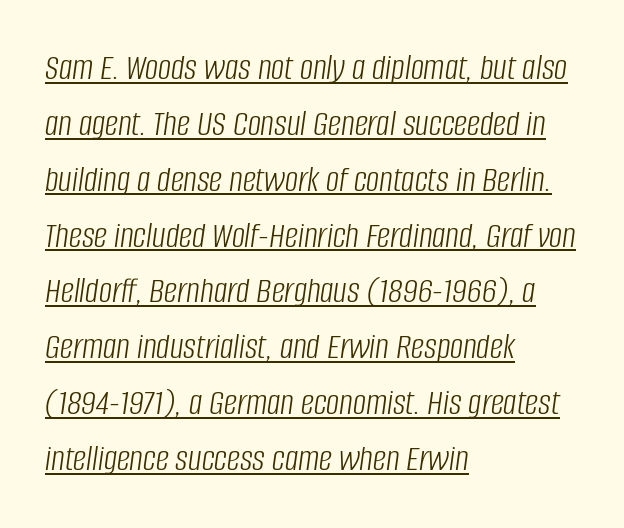
The face used here is proportionally spaced, like ordinary book or web type. Leading matches the norm, producing a regular column. Weight: in the light-to-regular range. Short and long lines alike share a common starting point at left. The specimen includes a rule beneath the text block's lines.
